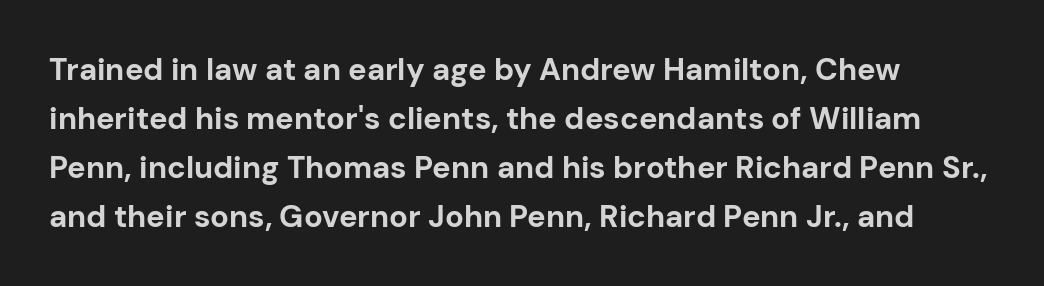
{"serif": "no", "italic": "no", "bold": "yes", "weight": "bold", "width": "normal", "stroke_contrast": "low", "x_height": "medium", "monospaced": "no", "underline": "no", "line_spacing": "normal", "line_spacing_ratio": 1.58, "letter_spacing": "normal", "letter_spacing_em": 0.0, "glyph_px": 31}
